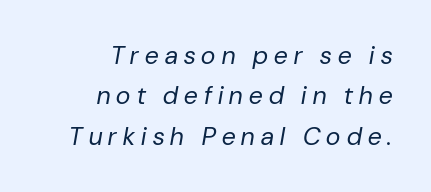
{"italic": "yes", "lean": "right", "slant_degrees": 10, "bold": "no", "underline": "no", "align": "right", "line_spacing": "normal", "line_spacing_ratio": 1.62, "letter_spacing": "wide", "letter_spacing_em": 0.25, "glyph_px": 25}
